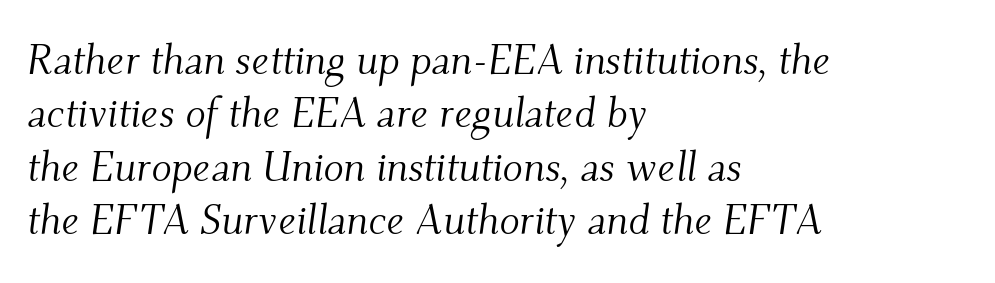
{"serif": "yes", "italic": "yes", "lean": "right", "slant_degrees": 9, "bold": "no", "weight": "light", "width": "normal", "stroke_contrast": "medium", "x_height": "small", "monospaced": "no", "underline": "no", "align": "left", "line_spacing": "normal", "line_spacing_ratio": 1.27, "letter_spacing": "normal", "letter_spacing_em": 0.0, "glyph_px": 42}
